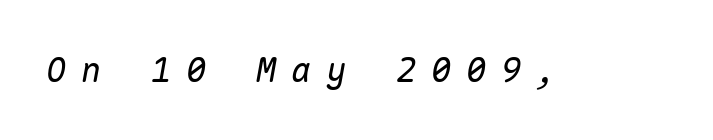
Letter spacing: wide. Beneath every word, the page is bare. Note the uniform advance width — an 'i' takes as much space as an 'm'. Slanted lettering throughout.
